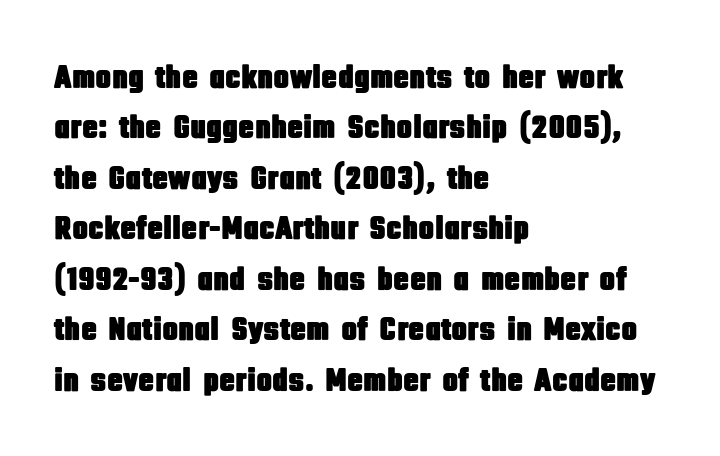
Q: Is the text italic (slanted)? A: No, it is upright.
Q: Is the typeface a serif or a sans-serif typeface? A: Sans-serif.
Q: Is the text underlined? A: No.
Q: How is the paragraph aligned? A: Left-aligned.
Q: Is the spacing between letters normal or unusually wide? A: Normal.
Q: Is the spacing between lines tight, normal or loose? A: Normal.
Q: Width (condensed, normal, or wide)? A: Condensed.
Q: Stroke contrast? A: Low.
Q: x-height? A: Large.
Q: Monospaced? A: No.
